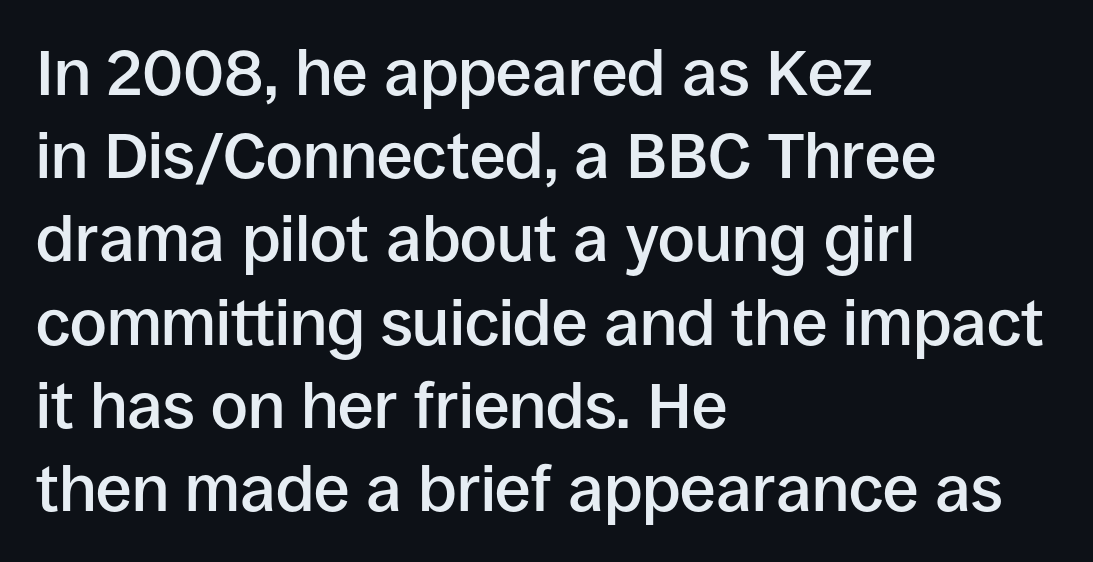
Q: Is the text bold? A: Semi-bold.
Q: Is the text italic (slanted)? A: No, it is upright.
Q: Is the typeface a serif or a sans-serif typeface? A: Sans-serif.
Q: Is the text underlined? A: No.
Q: How is the paragraph aligned? A: Left-aligned.
Q: Is the spacing between letters normal or unusually wide? A: Normal.
Q: Is the spacing between lines tight, normal or loose? A: Normal.
Q: Width (condensed, normal, or wide)? A: Normal.
Q: Stroke contrast? A: Low.
Q: x-height? A: Large.
Q: Monospaced? A: No.
